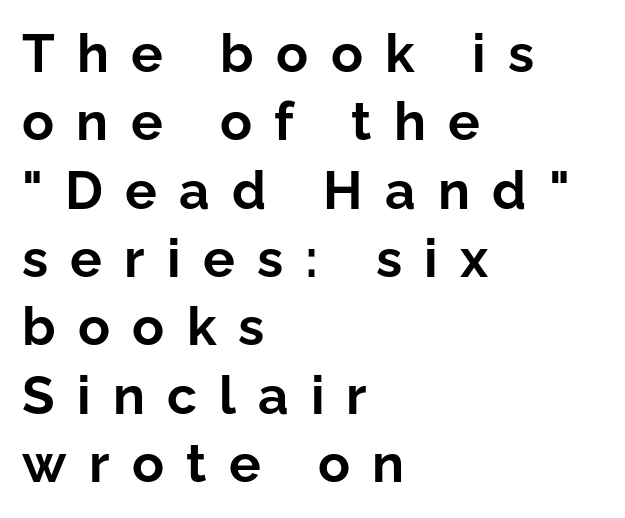
Q: Is the text bold? A: Yes.
Q: Is the text italic (slanted)? A: No, it is upright.
Q: Is the typeface a serif or a sans-serif typeface? A: Sans-serif.
Q: Is the text underlined? A: No.
Q: How is the paragraph aligned? A: Left-aligned.
Q: Is the spacing between letters normal or unusually wide? A: Unusually wide.
Q: Is the spacing between lines tight, normal or loose? A: Normal.
Q: Width (condensed, normal, or wide)? A: Normal.
Q: Stroke contrast? A: Low.
Q: x-height? A: Medium.
Q: Monospaced? A: No.
